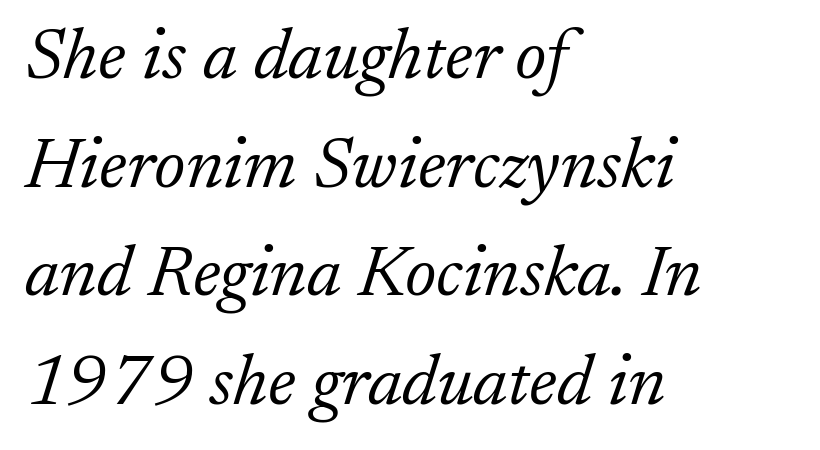
These lines keep a tight, regular rhythm from letter to letter. Tall strokes in this sample are angled rather than plumb. Character widths vary here, with narrow letters taking less room than wide ones. Check where the strokes stop: tiny serifs finish them off. This rendering features lettering with no underline. These lines sit exactly where default settings would place them.
